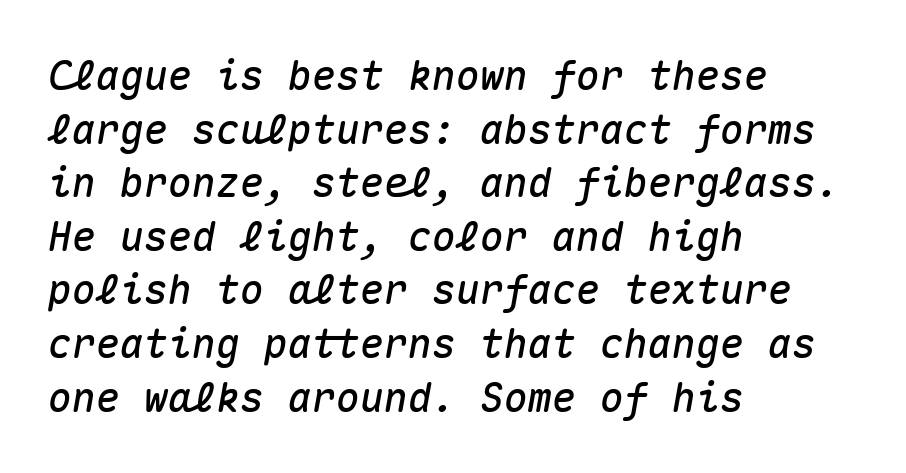
{"italic": "yes", "lean": "right", "slant_degrees": 10, "width": "normal", "stroke_contrast": "medium", "x_height": "medium", "monospaced": "yes", "underline": "no", "align": "left", "line_spacing": "normal", "line_spacing_ratio": 1.34, "letter_spacing": "normal", "letter_spacing_em": 0.0, "glyph_px": 40}
